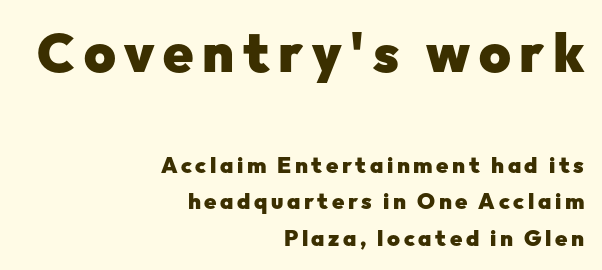
Note the varied advance widths — an 'i' is clearly narrower than an 'm'. Nope, not italic — everything's standing straight. In terms of weight, the rendering is a true, heavy bold. All the whitespace from short lines collects on the left. Larger block? The one above; the one below is distinctly smaller.
